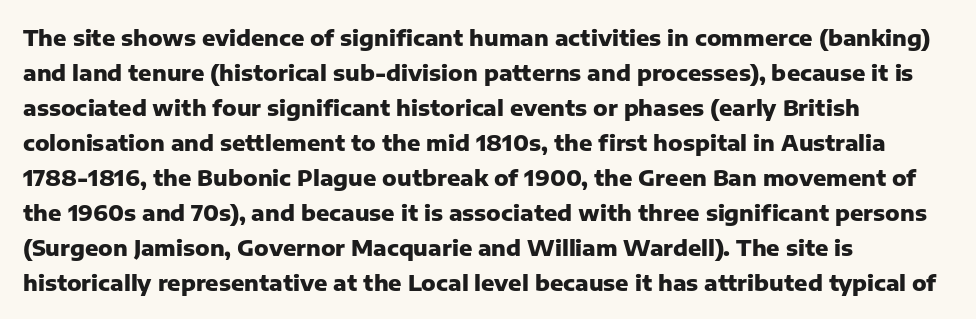
Q: Is the text bold? A: Yes.
Q: Is the text italic (slanted)? A: No, it is upright.
Q: Is the text underlined? A: No.
Q: How is the paragraph aligned? A: Left-aligned.
Q: Is the spacing between letters normal or unusually wide? A: Normal.
Q: Is the spacing between lines tight, normal or loose? A: Normal.
